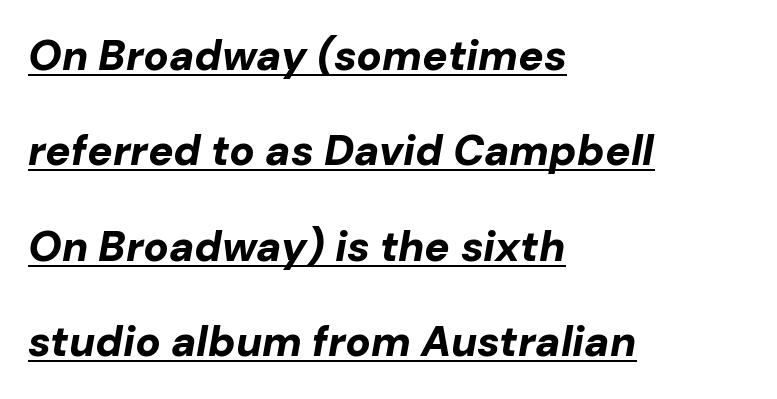
Vertically, the passage feels expansive, rows floating well apart. Is there an underline? Yes — a line sits under the letters. The face used here is rendered with its standard letterfit. Alignment: flush left. Is the type bold? Yes — the strokes are clearly thick and heavy. The lettering tilts uniformly, giving the passage an italic look.
